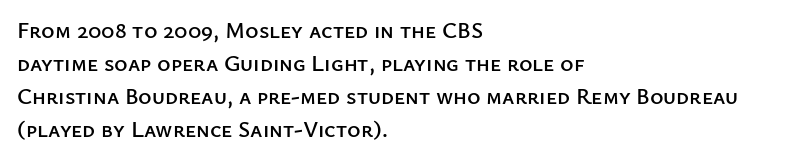
{"italic": "no", "underline": "no", "align": "left", "line_spacing": "normal", "line_spacing_ratio": 1.44, "letter_spacing": "normal", "letter_spacing_em": 0.0, "glyph_px": 23}
